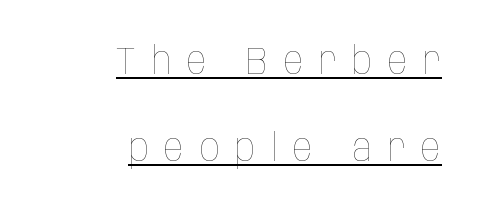
Caption: expanded tracking, letters set apart. Underlined type. Is there much room between lines? Yes — plenty of vertical air separates them. The compositor pushed each line to the right boundary.
